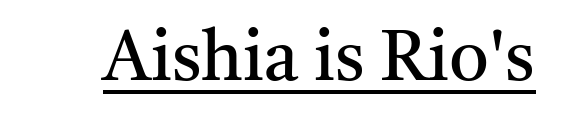
The image shows 70 px regular-weight serif type, upright; set normal letter spacing, underlined; medium stroke contrast and a medium x-height.
